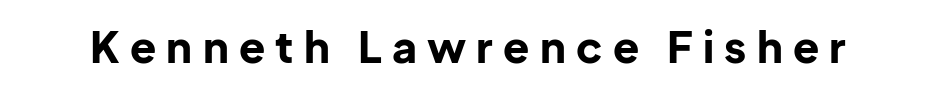
The image shows 43 px bold sans-serif type, upright; set unusually wide letter spacing (+0.24 em), not underlined; low stroke contrast and a medium x-height.
